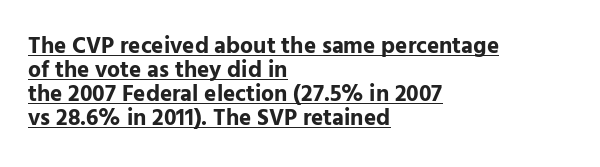
Spacing between characters is what you'd get straight out of the box. Nope, not italic — everything's standing straight. Beneath each row of characters lies a ruled line. Strong, thick strokes mark this as bold type. The space between consecutive lines is stingy.
